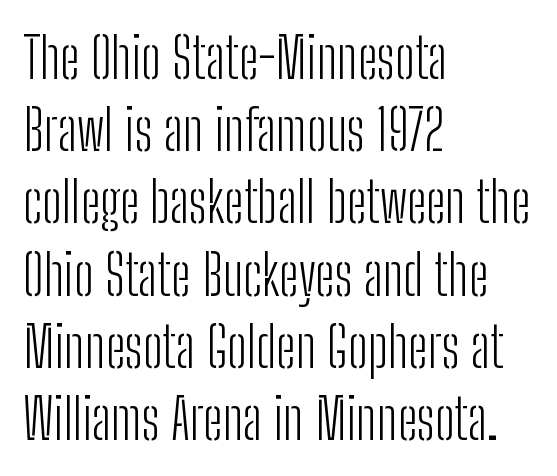
Q: Is the text bold? A: No.
Q: Is the text italic (slanted)? A: No, it is upright.
Q: Is the typeface a serif or a sans-serif typeface? A: Sans-serif.
Q: Is the text underlined? A: No.
Q: How is the paragraph aligned? A: Left-aligned.
Q: Is the spacing between letters normal or unusually wide? A: Normal.
Q: Is the spacing between lines tight, normal or loose? A: Normal.
Q: Width (condensed, normal, or wide)? A: Condensed.
Q: Stroke contrast? A: Low.
Q: x-height? A: Medium.
Q: Monospaced? A: No.
